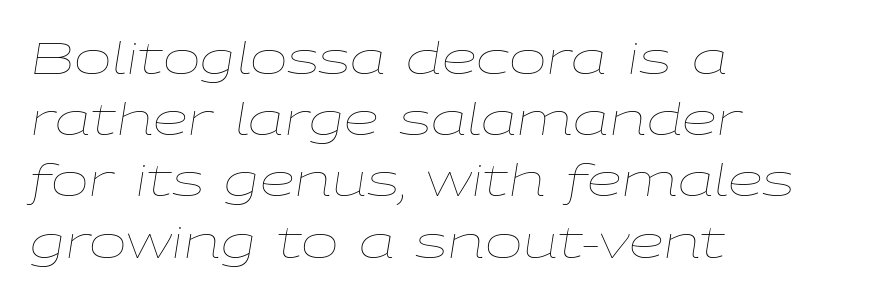
The image shows 45 px thin, wide type, italic (leaning right); set left-aligned, normal line spacing (1.36x), normal letter spacing, not underlined; low stroke contrast and a medium x-height.
